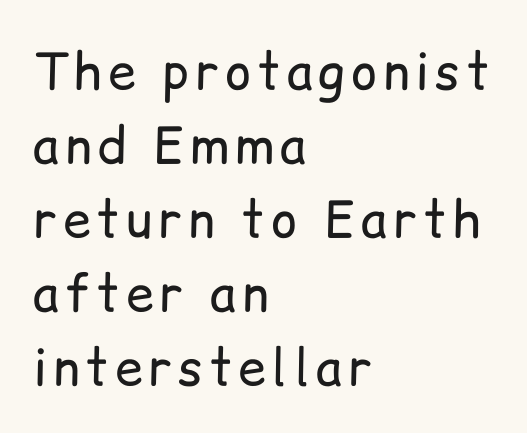
{"serif": "no", "italic": "no", "bold": "no", "weight": "regular", "width": "normal", "stroke_contrast": "low", "x_height": "medium", "monospaced": "no", "underline": "no", "align": "left", "line_spacing": "normal", "line_spacing_ratio": 1.48, "glyph_px": 50}
